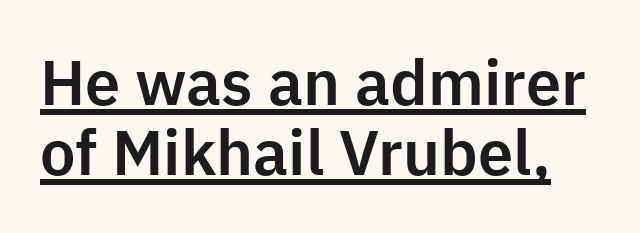
{"serif": "no", "italic": "no", "width": "normal", "stroke_contrast": "low", "x_height": "medium", "monospaced": "no", "underline": "yes", "line_spacing": "tight", "line_spacing_ratio": 1.11, "letter_spacing": "normal", "letter_spacing_em": 0.0, "glyph_px": 63}
